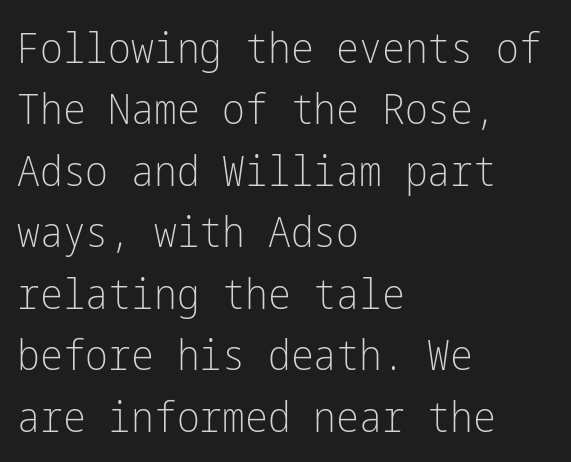
{"serif": "no", "italic": "no", "bold": "no", "weight": "light", "width": "condensed", "stroke_contrast": "low", "x_height": "medium", "underline": "no", "align": "left", "line_spacing": "normal", "line_spacing_ratio": 1.43, "letter_spacing": "normal", "letter_spacing_em": 0.0, "glyph_px": 43}
